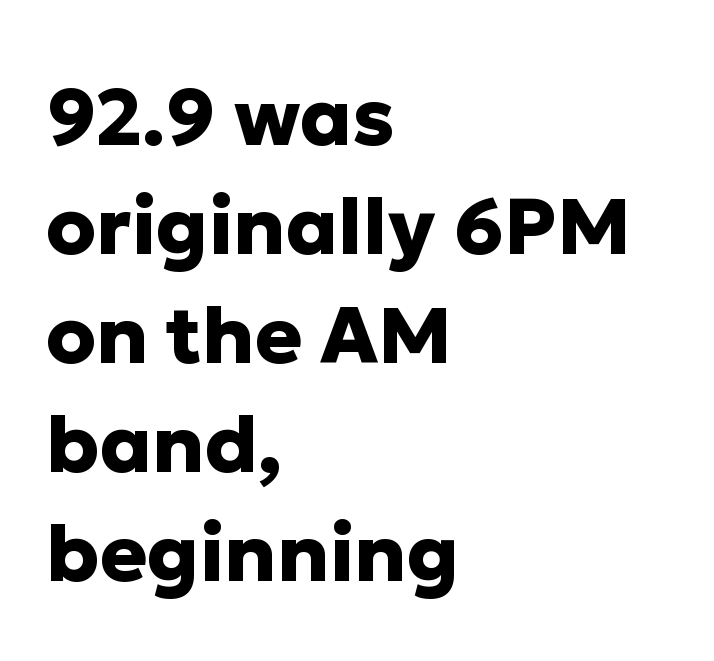
{"serif": "no", "italic": "no", "bold": "yes", "weight": "heavy", "width": "normal", "stroke_contrast": "low", "x_height": "medium", "monospaced": "no", "underline": "no", "align": "left", "line_spacing": "normal", "line_spacing_ratio": 1.38, "letter_spacing": "normal", "letter_spacing_em": 0.0, "glyph_px": 79}
